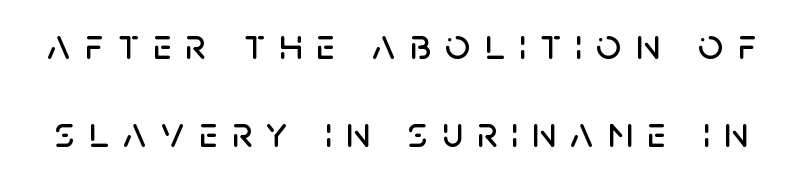
The image shows 44 px sans-serif type, upright; set loose line spacing (2.01x), unusually wide letter spacing (+0.32 em), not underlined; low stroke contrast and a large x-height.
